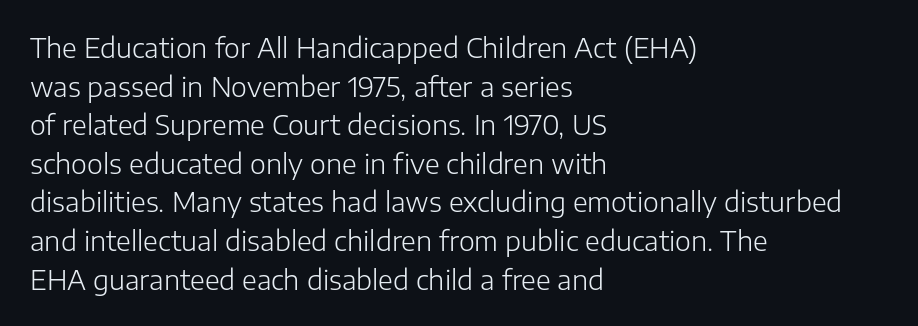
{"italic": "no", "bold": "no", "underline": "no", "align": "left", "line_spacing": "normal", "line_spacing_ratio": 1.43, "letter_spacing": "normal", "letter_spacing_em": 0.0, "glyph_px": 27}
